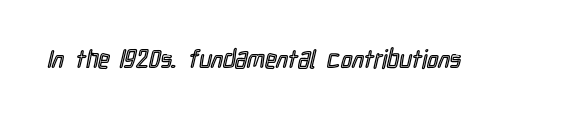
Characters follow at the spacing the type designer built in. The words here are not underlined.
